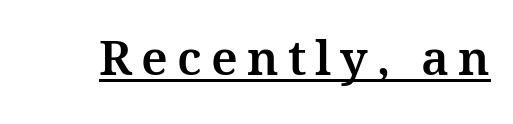
The typeface chosen for these lines features serifs. Every character sits straight up, as roman type does. Decoration check: the copy is underlined. Is this a fixed-width face? No — the glyphs have proportional, varying widths.
